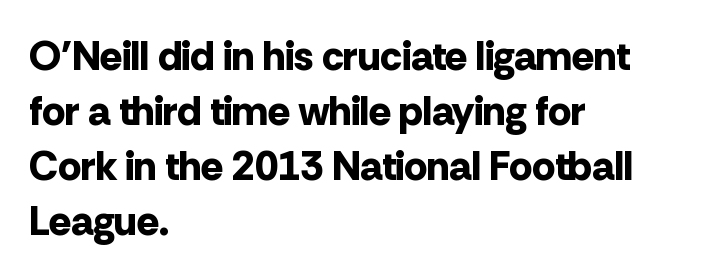
Is the letter spacing exaggerated? No — it looks like the ordinary default. Quick note: underline off. Do the characters align in a grid? No, the font is proportional. The letters stand straight up with perfectly vertical stems. Vertical spacing — default.
